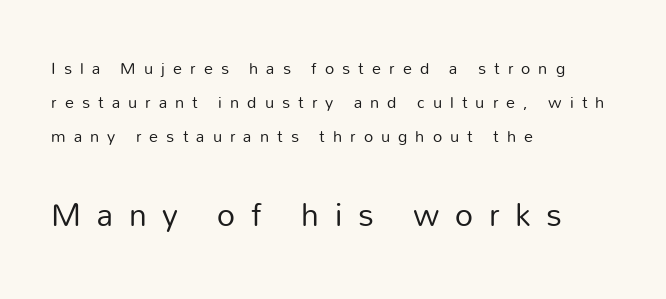
{"serif": "no", "italic": "no", "bold": "no", "weight": "regular", "width": "normal", "stroke_contrast": "low", "x_height": "medium", "monospaced": "no", "underline": "no", "align": "left", "line_spacing_ratio": 1.89, "letter_spacing": "wide", "letter_spacing_em": 0.45, "larger_block": "second", "size_ratio": 1.94, "glyph_px": 35}
